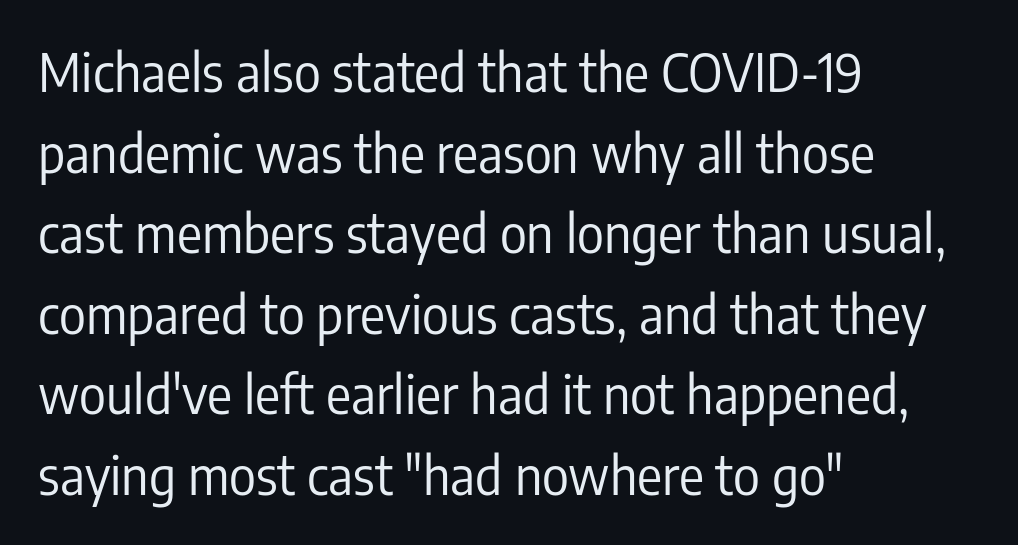
The image shows 52 px regular-weight, condensed sans-serif type, upright; set left-aligned, normal line spacing (1.55x), normal letter spacing, not underlined; low stroke contrast and a medium x-height.
